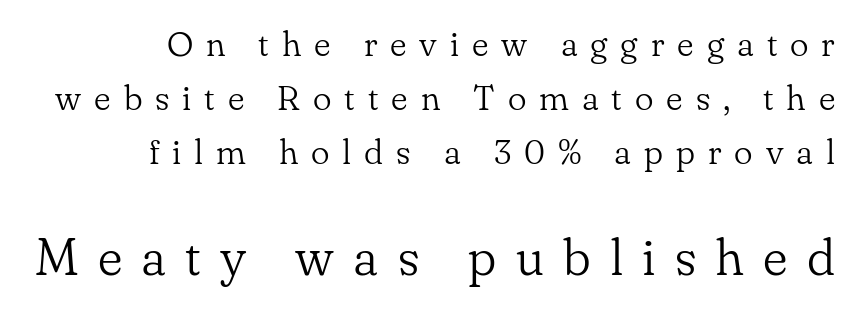
How are the letters spaced? Widely, with obvious added tracking. Yep, those are serifs on the letters. The more generous point size was reserved for the lower chunk. The designer left line spacing at the default. The letters advance in unequal steps, a hallmark of proportional type. Descenders are the only things crossing below the line.
